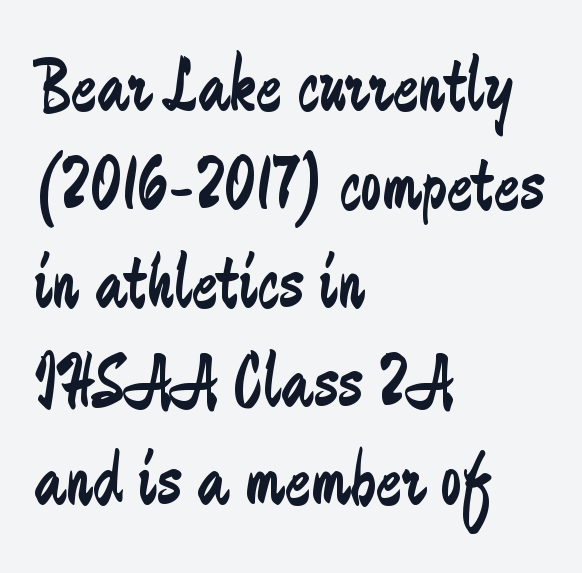
{"serif": "no", "bold": "no", "weight": "regular", "width": "condensed", "stroke_contrast": "low", "x_height": "small", "monospaced": "no", "underline": "no", "align": "left", "line_spacing": "normal", "line_spacing_ratio": 1.28, "letter_spacing": "normal", "letter_spacing_em": 0.0, "glyph_px": 77}
